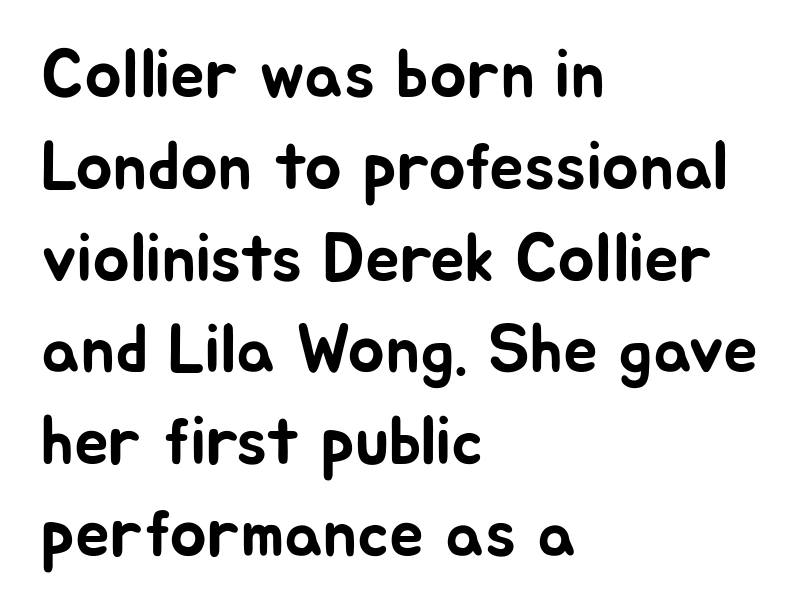
{"serif": "no", "italic": "no", "width": "normal", "stroke_contrast": "low", "x_height": "medium", "monospaced": "no", "underline": "no", "align": "left", "line_spacing": "normal", "line_spacing_ratio": 1.33, "letter_spacing": "normal", "letter_spacing_em": 0.0, "glyph_px": 69}
